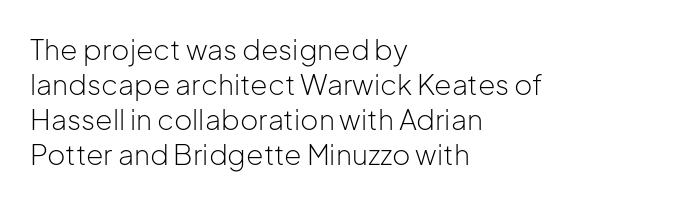
The image shows 28 px light sans-serif type, upright; set left-aligned, normal line spacing (1.25x), normal letter spacing, not underlined; low stroke contrast and a medium x-height.
